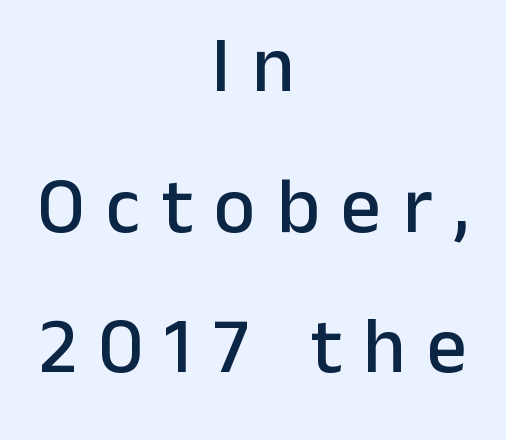
Look at the tracking — it's clearly loosened, letters drifting apart. The words here are not underlined. Character widths vary here, with narrow letters taking less room than wide ones. Type style note: lacks serifs.
